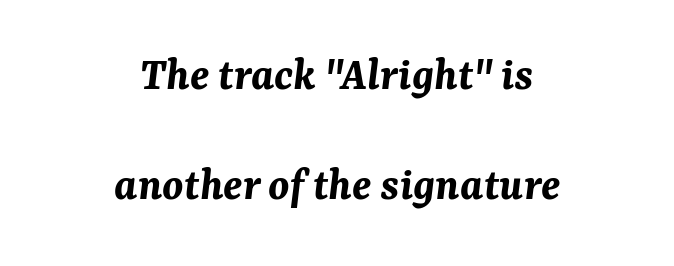
The image shows 47 px bold type, italic (leaning right); set centered, loose line spacing (2.33x), normal letter spacing, not underlined; medium stroke contrast and a medium x-height.
